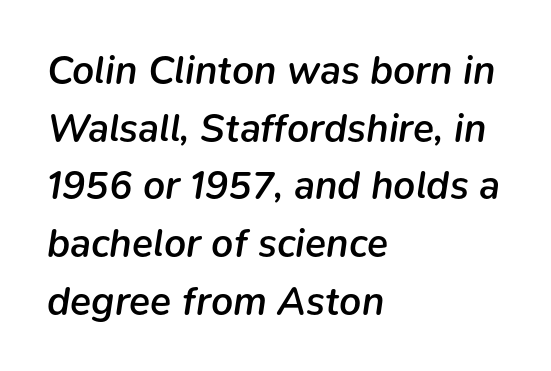
Q: Is the text bold? A: Semi-bold.
Q: Is the text italic (slanted)? A: Yes, it leans right by about 9 degrees.
Q: Is the text underlined? A: No.
Q: How is the paragraph aligned? A: Left-aligned.
Q: Is the spacing between letters normal or unusually wide? A: Normal.
Q: Is the spacing between lines tight, normal or loose? A: Normal.
Q: Width (condensed, normal, or wide)? A: Normal.
Q: Stroke contrast? A: Low.
Q: x-height? A: Medium.
Q: Monospaced? A: No.
